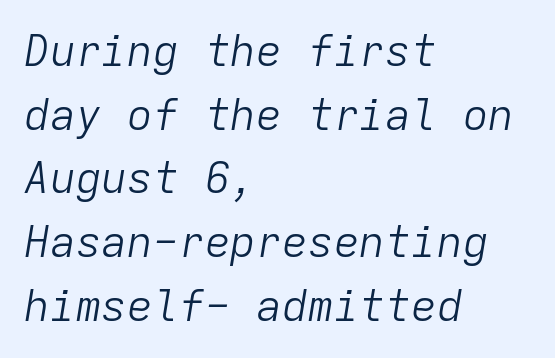
{"italic": "yes", "lean": "right", "slant_degrees": 9, "bold": "no", "weight": "light", "width": "normal", "stroke_contrast": "low", "x_height": "medium", "monospaced": "yes", "underline": "no", "align": "left", "line_spacing": "normal", "line_spacing_ratio": 1.48, "letter_spacing": "normal", "letter_spacing_em": 0.0, "glyph_px": 43}
